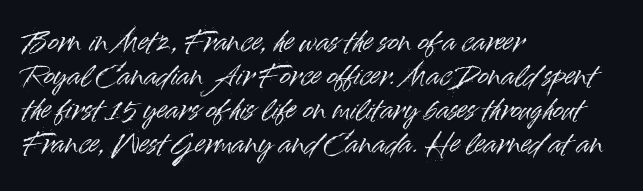
{"underline": "no", "align": "left", "line_spacing": "normal", "line_spacing_ratio": 1.31, "letter_spacing": "normal", "letter_spacing_em": 0.0, "glyph_px": 26}
